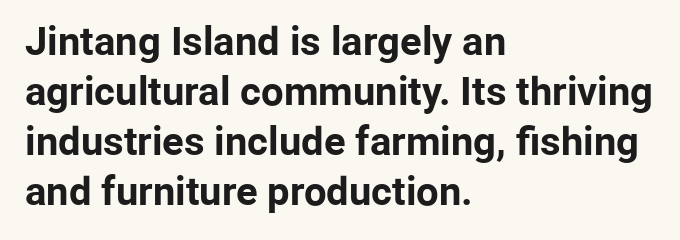
The image shows 40 px bold sans-serif type, upright; set left-aligned, normal line spacing (1.25x), normal letter spacing, not underlined; low stroke contrast and a medium x-height.
